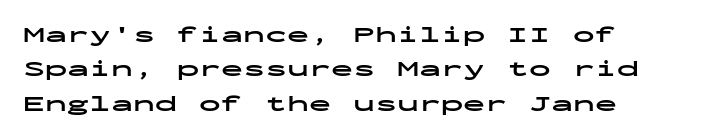
{"italic": "no", "bold": "yes", "underline": "no", "align": "left", "line_spacing": "normal", "line_spacing_ratio": 1.56, "letter_spacing": "normal", "letter_spacing_em": 0.0, "glyph_px": 22}
